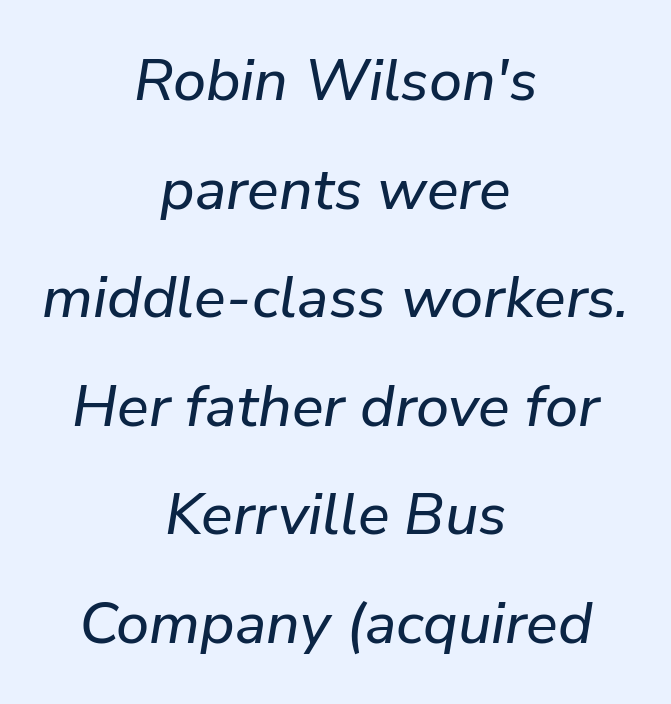
The image shows 59 px text type, italic (leaning right); set centered, line spacing 1.84x, normal letter spacing, not underlined; low stroke contrast and a medium x-height.
